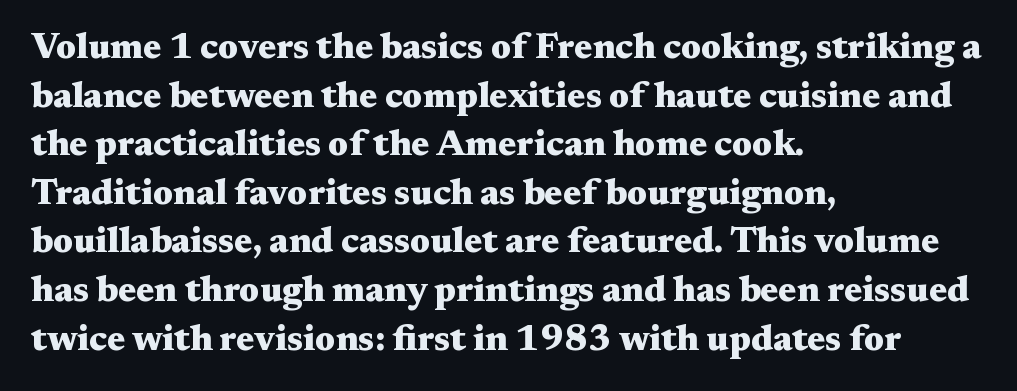
{"serif": "yes", "italic": "no", "bold": "yes", "weight": "heavy", "width": "wide", "stroke_contrast": "medium", "x_height": "medium", "monospaced": "no", "underline": "no", "align": "left", "line_spacing": "normal", "line_spacing_ratio": 1.35, "letter_spacing": "normal", "letter_spacing_em": 0.0, "glyph_px": 36}
